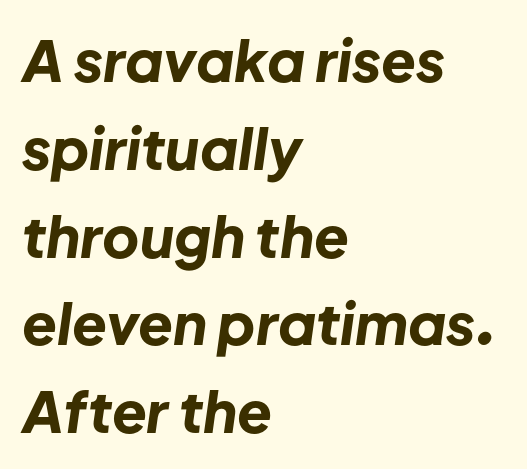
The image shows 57 px bold type, italic (leaning right); set left-aligned, normal line spacing (1.54x), normal letter spacing, not underlined; low stroke contrast and a medium x-height.
